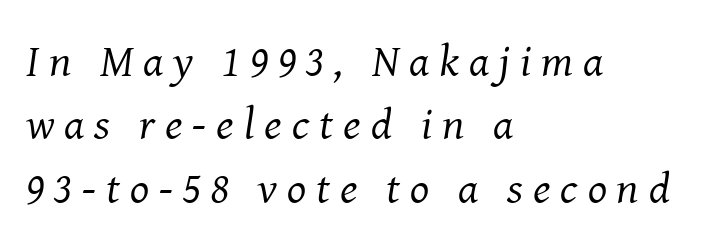
The glyphs are unaccompanied by any horizontal stroke below them. Visually the block forms a straight wall on the left and a jagged coastline on the right. This sample has the flowing, uneven cadence of proportional lettering. Tall strokes in this sample are angled rather than plumb. The type family on display is of the serif kind.
